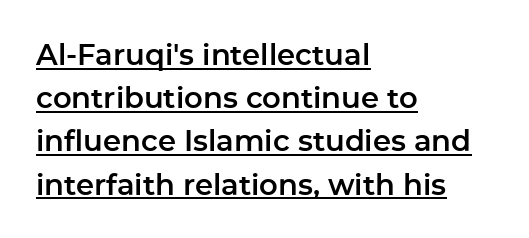
In designer terms, the underline attribute is active on this setting. Examine the stroke ends and you'll find no serifs. Spacing between characters is what you'd get straight out of the box. Layout note: lines flush left. Notice how descenders clear the ascenders below comfortably — that's standard leading. Do the characters align in a grid? No, the font is proportional.
